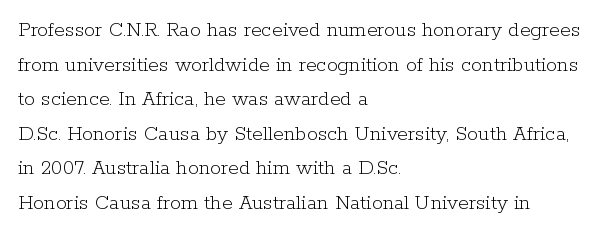
{"italic": "no", "bold": "no", "underline": "no", "align": "left", "line_spacing": "normal", "line_spacing_ratio": 1.57, "letter_spacing": "normal", "letter_spacing_em": 0.0, "glyph_px": 22}
